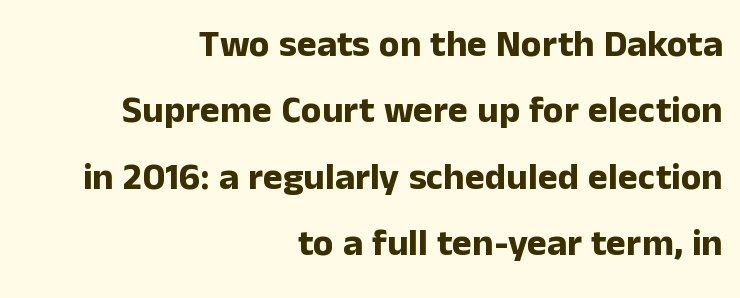
Q: Is the text bold? A: Yes.
Q: Is the text italic (slanted)? A: No, it is upright.
Q: Is the typeface a serif or a sans-serif typeface? A: Sans-serif.
Q: Is the text underlined? A: No.
Q: How is the paragraph aligned? A: Right-aligned.
Q: Is the spacing between letters normal or unusually wide? A: Normal.
Q: Width (condensed, normal, or wide)? A: Normal.
Q: Stroke contrast? A: Low.
Q: x-height? A: Medium.
Q: Monospaced? A: No.
